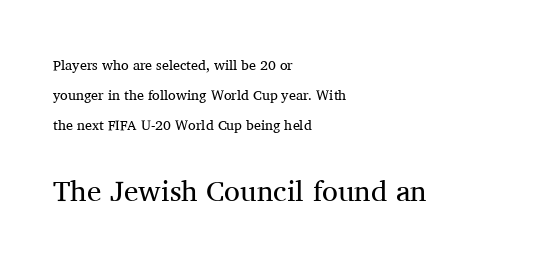
The image shows 29 px regular-weight serif type, upright; set left-aligned, loose line spacing (2.14x), normal letter spacing, not underlined; the second (bottom) block is 2.07x larger; medium stroke contrast and a medium x-height.
